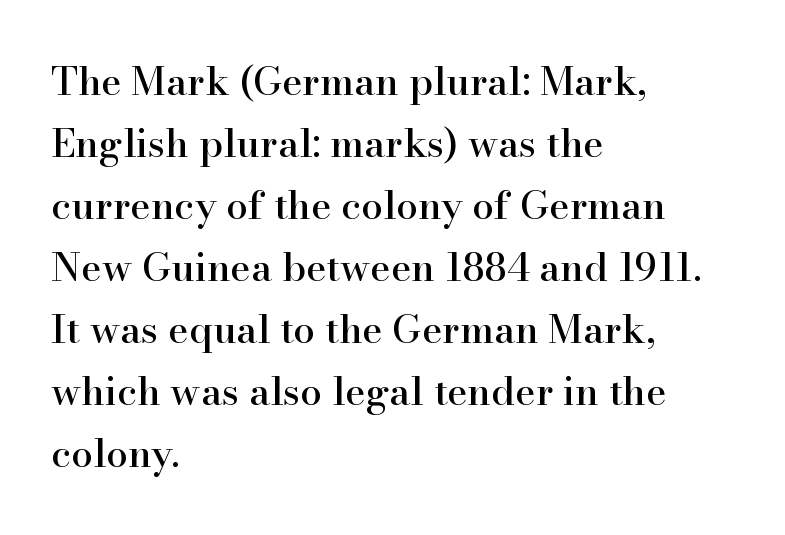
{"serif": "yes", "italic": "no", "width": "normal", "stroke_contrast": "high", "x_height": "small", "monospaced": "no", "underline": "no", "align": "left", "line_spacing": "normal", "line_spacing_ratio": 1.59, "letter_spacing": "normal", "letter_spacing_em": 0.0, "glyph_px": 39}
